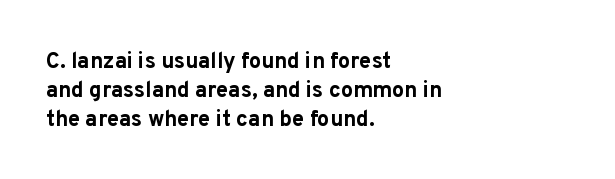
{"italic": "no", "bold": "yes", "underline": "no", "align": "left", "line_spacing": "normal", "line_spacing_ratio": 1.31, "letter_spacing": "normal", "letter_spacing_em": 0.0, "glyph_px": 22}
